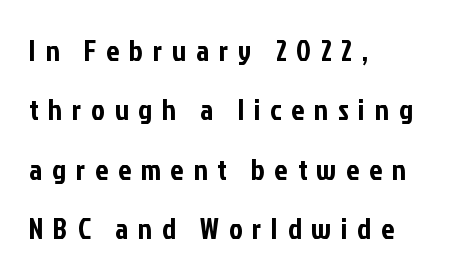
A typesetter would call this proportional, since set widths differ per character. The type is letterspaced generously, with wide tracking. Is the block centered? No — it sits flush against the left margin. This rendering employs a face without finishing strokes, i.e., a sans-serif. Ascenders rise straight up at ninety degrees. The specimen omits any rule beneath the text block's lines.
